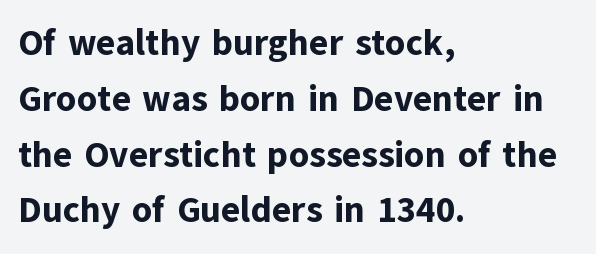
Q: Is the text bold? A: Yes.
Q: Is the text italic (slanted)? A: No, it is upright.
Q: Is the typeface a serif or a sans-serif typeface? A: Sans-serif.
Q: Is the text underlined? A: No.
Q: How is the paragraph aligned? A: Left-aligned.
Q: Is the spacing between letters normal or unusually wide? A: Normal.
Q: Is the spacing between lines tight, normal or loose? A: Normal.
Q: Width (condensed, normal, or wide)? A: Normal.
Q: Stroke contrast? A: Low.
Q: x-height? A: Medium.
Q: Monospaced? A: No.
